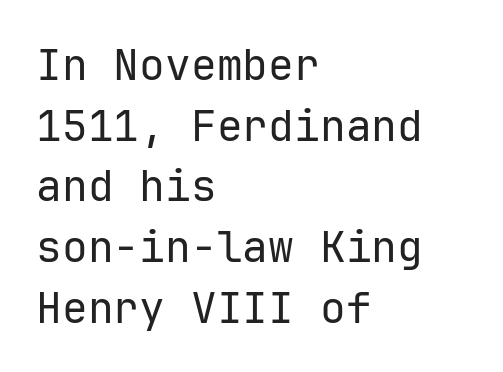
Weight class: somewhere from thin through regular. Compared with a centered layout, this one pins lines to the left instead. Classification — sans serif. Spacing verdict: monospaced, one width for all characters. Tracking here is standard; glyphs follow each other at the usual distance. One glance says typical: line gaps are just what's usual.
